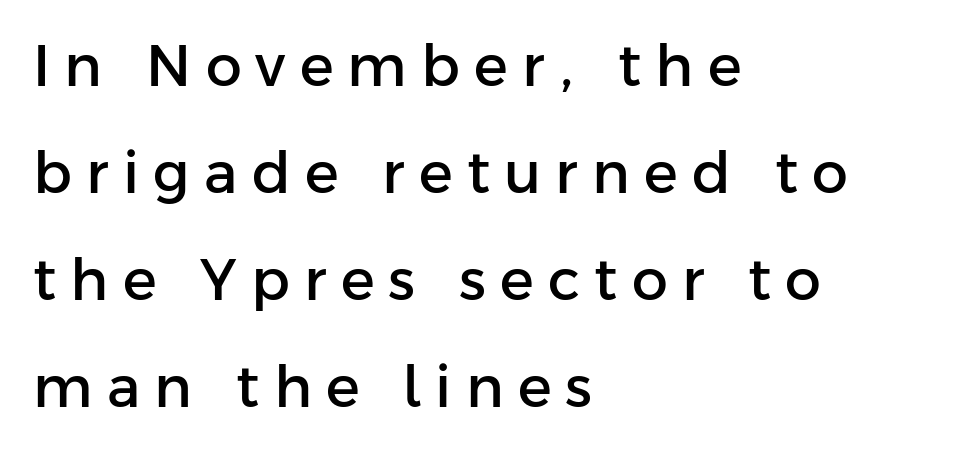
Q: Is the text italic (slanted)? A: No, it is upright.
Q: Is the typeface a serif or a sans-serif typeface? A: Sans-serif.
Q: Is the text underlined? A: No.
Q: How is the paragraph aligned? A: Left-aligned.
Q: Is the spacing between letters normal or unusually wide? A: Unusually wide.
Q: Width (condensed, normal, or wide)? A: Normal.
Q: Stroke contrast? A: Low.
Q: x-height? A: Medium.
Q: Monospaced? A: No.
